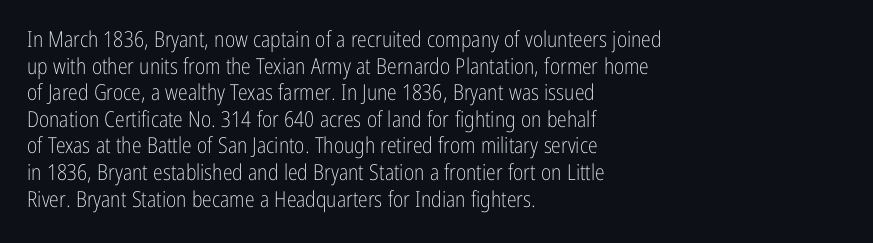
The image shows 22 px text type, upright; set left-aligned, line spacing 1.21x, normal letter spacing, not underlined.
